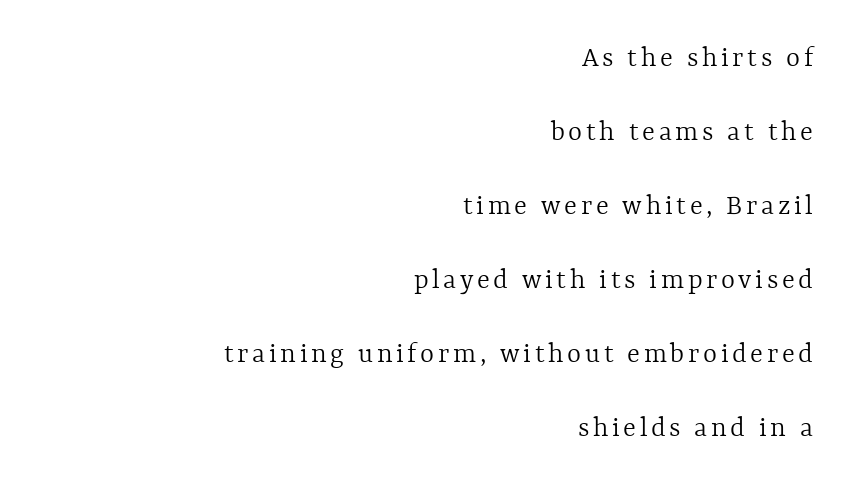
The face used here is proportionally spaced, like ordinary book or web type. The ragged edge is on the left, which tells us the setting is flush right. Weight: in the light-to-regular range. You can tell it's not italic because the verticals are truly vertical.
